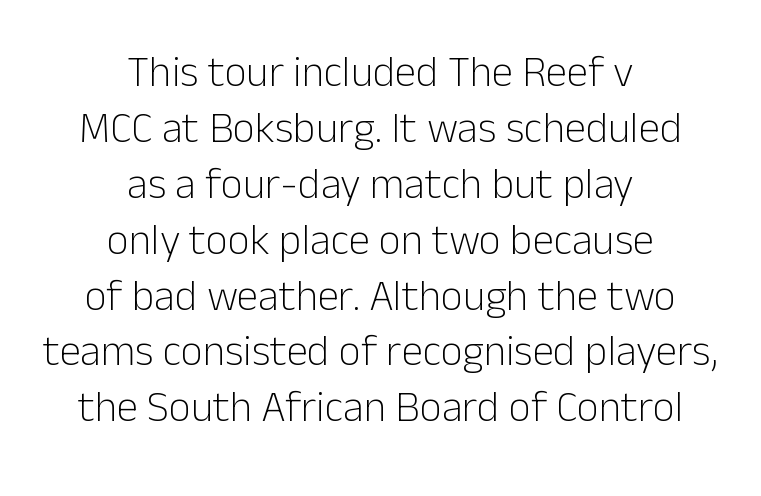
Style check: upright. Each stroke keeps to a modest, everyday thickness or less. Plain, unruled lines of type. What kind of face is this? One without serifs — a sans. Varying glyph widths throughout — classic text-font behaviour. The passage is arranged like a title page — every line centered.
